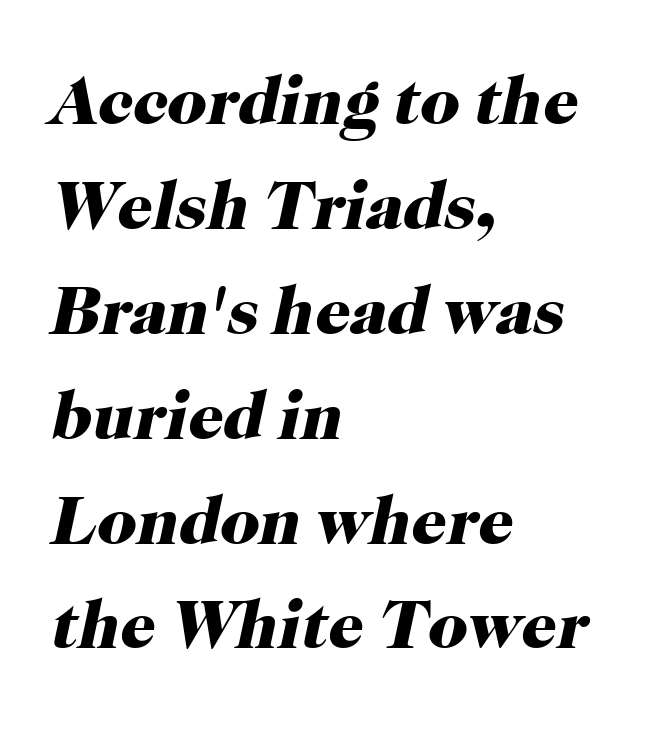
{"serif": "yes", "italic": "yes", "lean": "right", "slant_degrees": 12, "bold": "yes", "weight": "heavy", "width": "normal", "stroke_contrast": "high", "x_height": "medium", "monospaced": "no", "underline": "no", "align": "left", "line_spacing": "normal", "line_spacing_ratio": 1.52, "letter_spacing": "normal", "letter_spacing_em": 0.0, "glyph_px": 69}
